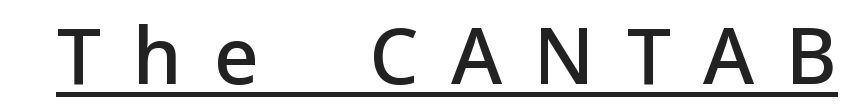
The image shows 78 px semibold sans-serif type, upright; set unusually wide letter spacing (+0.41 em), underlined; low stroke contrast and a medium x-height.
